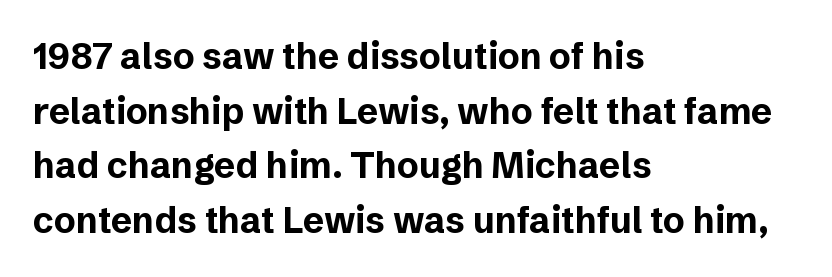
Q: Is the text bold? A: Yes.
Q: Is the text italic (slanted)? A: No, it is upright.
Q: Is the typeface a serif or a sans-serif typeface? A: Sans-serif.
Q: Is the text underlined? A: No.
Q: How is the paragraph aligned? A: Left-aligned.
Q: Is the spacing between letters normal or unusually wide? A: Normal.
Q: Is the spacing between lines tight, normal or loose? A: Normal.
Q: Width (condensed, normal, or wide)? A: Normal.
Q: Stroke contrast? A: Low.
Q: x-height? A: Medium.
Q: Monospaced? A: No.
